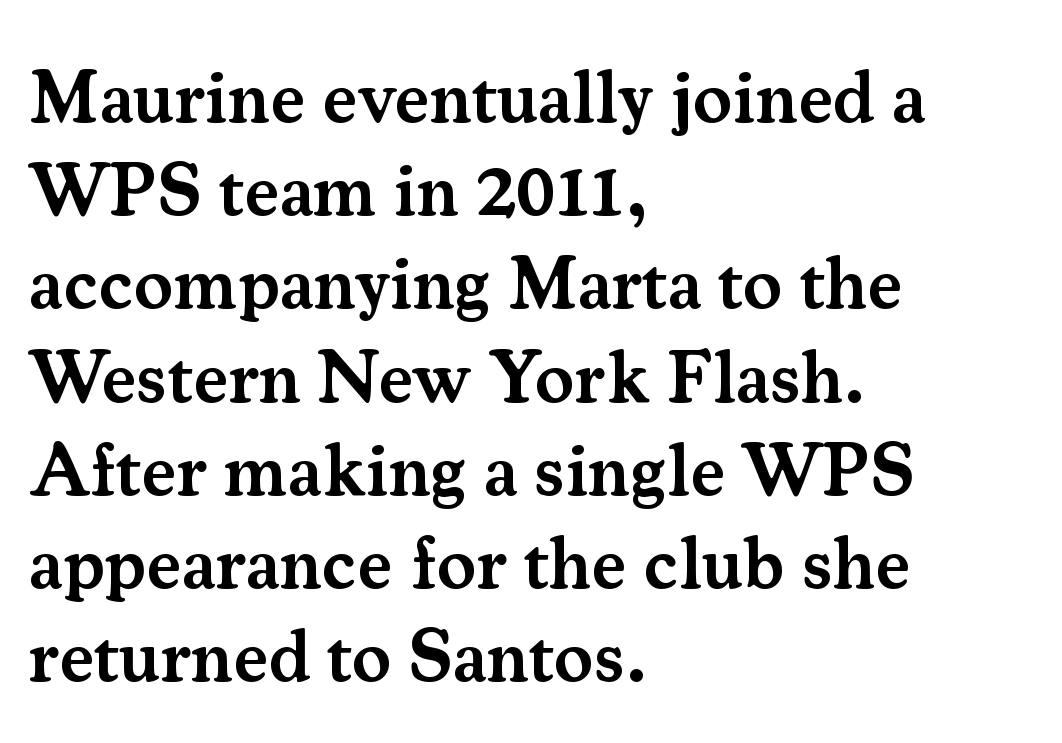
Q: Is the text bold? A: Semi-bold.
Q: Is the text italic (slanted)? A: No, it is upright.
Q: Is the typeface a serif or a sans-serif typeface? A: Serif.
Q: Is the text underlined? A: No.
Q: How is the paragraph aligned? A: Left-aligned.
Q: Is the spacing between letters normal or unusually wide? A: Normal.
Q: Is the spacing between lines tight, normal or loose? A: Normal.
Q: Width (condensed, normal, or wide)? A: Normal.
Q: Stroke contrast? A: Medium.
Q: x-height? A: Small.
Q: Monospaced? A: No.
